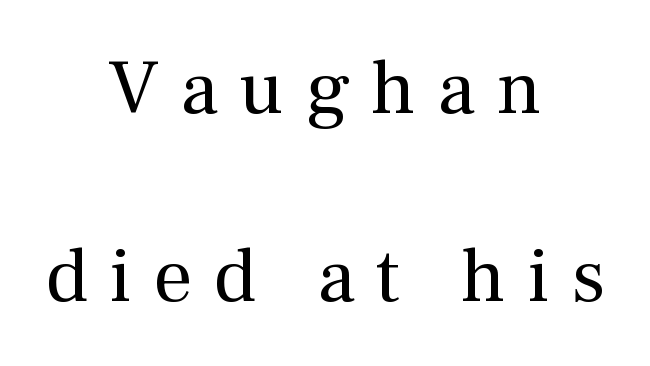
Q: Is the text bold? A: No.
Q: Is the text italic (slanted)? A: No, it is upright.
Q: Is the typeface a serif or a sans-serif typeface? A: Serif.
Q: Is the text underlined? A: No.
Q: How is the paragraph aligned? A: Centered.
Q: Is the spacing between letters normal or unusually wide? A: Unusually wide.
Q: Is the spacing between lines tight, normal or loose? A: Loose.
Q: Width (condensed, normal, or wide)? A: Normal.
Q: Stroke contrast? A: Medium.
Q: x-height? A: Medium.
Q: Monospaced? A: No.
